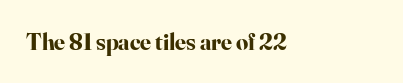
Is there any slant? The stems are plumb. Honestly, the letter spacing is just normal — you wouldn't notice it. The paragraph shown leans on its left margin. These words are printed bold, with thick strokes throughout. The space directly below the letters is spotless.
